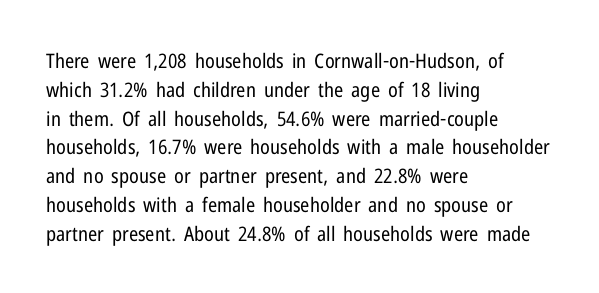
Q: Is the text bold? A: No.
Q: Is the text italic (slanted)? A: No, it is upright.
Q: Is the text underlined? A: No.
Q: How is the paragraph aligned? A: Left-aligned.
Q: Is the spacing between letters normal or unusually wide? A: Normal.
Q: Is the spacing between lines tight, normal or loose? A: Normal.
